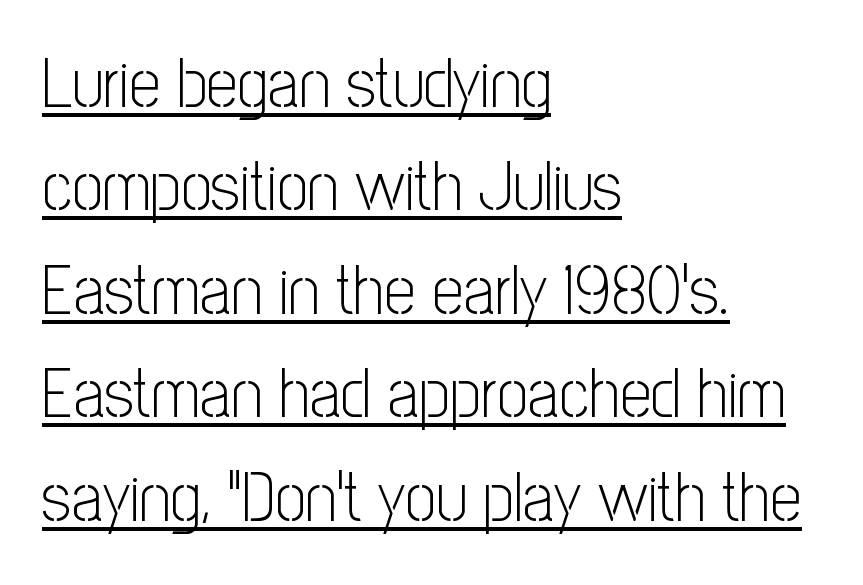
Q: Is the text bold? A: No.
Q: Is the text italic (slanted)? A: No, it is upright.
Q: Is the typeface a serif or a sans-serif typeface? A: Sans-serif.
Q: Is the text underlined? A: Yes.
Q: How is the paragraph aligned? A: Left-aligned.
Q: Is the spacing between letters normal or unusually wide? A: Normal.
Q: Is the spacing between lines tight, normal or loose? A: Normal.
Q: Width (condensed, normal, or wide)? A: Condensed.
Q: Stroke contrast? A: Low.
Q: x-height? A: Medium.
Q: Monospaced? A: No.
